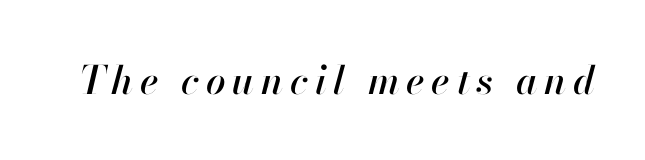
Q: Is the text italic (slanted)? A: Yes, it leans right by about 13 degrees.
Q: Is the text underlined? A: No.
Q: Width (condensed, normal, or wide)? A: Normal.
Q: Stroke contrast? A: High.
Q: x-height? A: Small.
Q: Monospaced? A: No.
